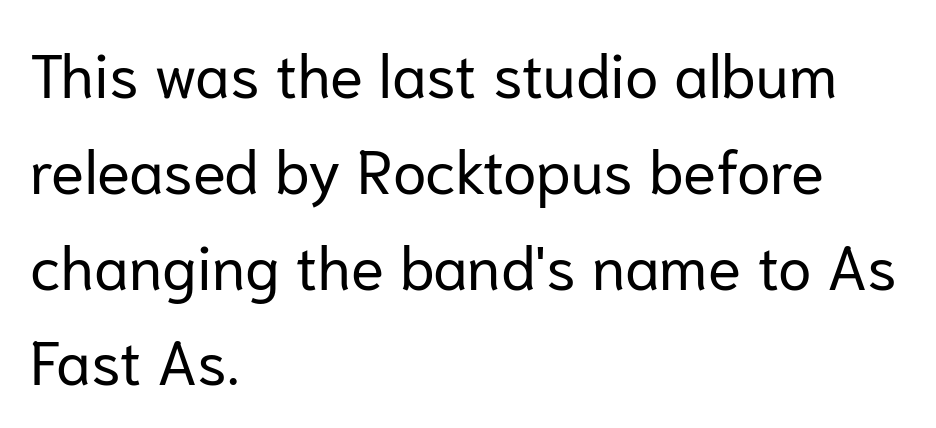
The letters carry no serifs — their stems end cleanly without finishing strokes. This rendering leaves character spacing at its baseline value. This sample is left-justified, so line endings fall wherever the words run out. Note the varied advance widths — an 'i' is clearly narrower than an 'm'. Ascenders rise straight up at ninety degrees.
